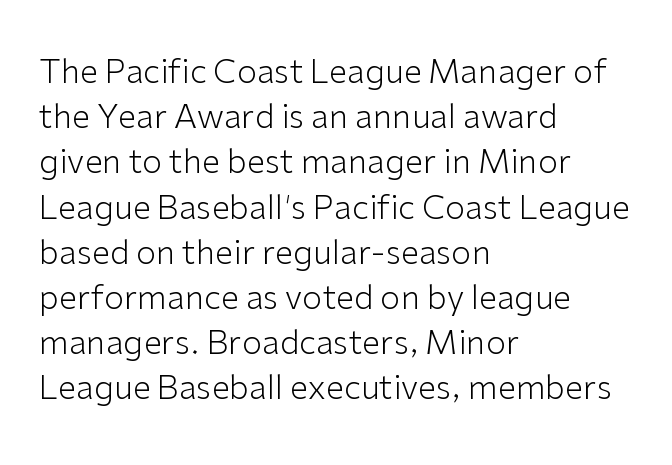
Underlining? Definitely not there. The lines sit at an ordinary, default distance from one another. Nope, not italic — everything's standing straight. The letters sit at their default tracking, neither squeezed nor spread.
